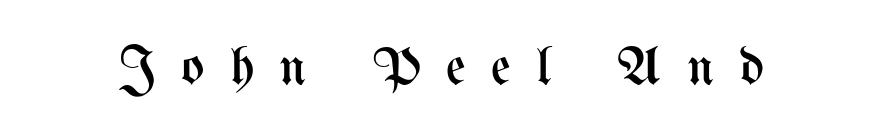
The image shows 54 px regular-weight, condensed type, upright; set unusually wide letter spacing (+0.47 em), not underlined; medium stroke contrast and a medium x-height.
